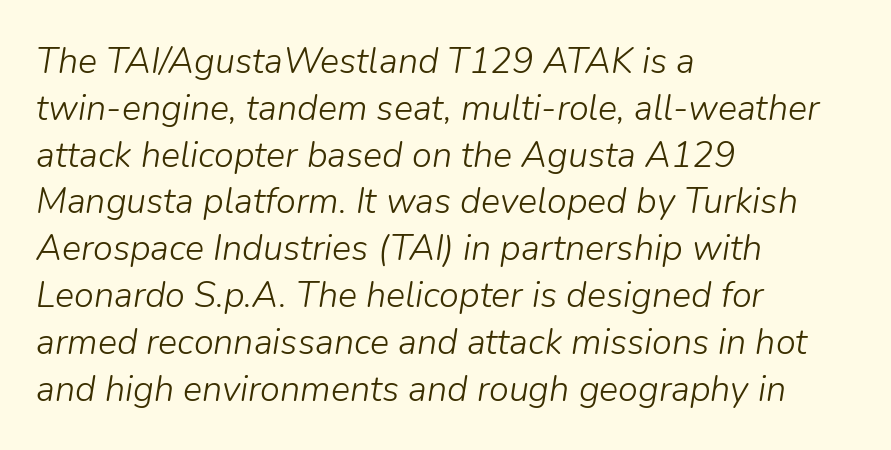
The image shows 36 px light type, italic (leaning right); set left-aligned, normal line spacing (1.3x), normal letter spacing, not underlined; low stroke contrast and a medium x-height.
